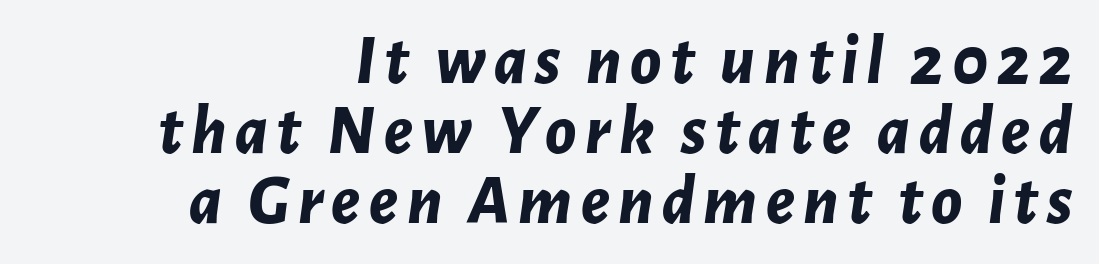
Q: Is the text bold? A: Yes.
Q: Is the text italic (slanted)? A: Yes, it leans right by about 7 degrees.
Q: Is the text underlined? A: No.
Q: How is the paragraph aligned? A: Right-aligned.
Q: Is the spacing between lines tight, normal or loose? A: Tight.
Q: Width (condensed, normal, or wide)? A: Normal.
Q: Stroke contrast? A: Low.
Q: x-height? A: Medium.
Q: Monospaced? A: No.
